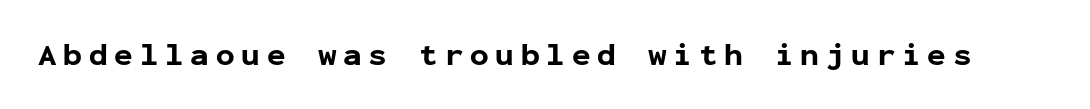
Q: Is the text bold? A: Yes.
Q: Is the text italic (slanted)? A: No, it is upright.
Q: Is the typeface a serif or a sans-serif typeface? A: Sans-serif.
Q: Is the text underlined? A: No.
Q: Is the spacing between letters normal or unusually wide? A: Unusually wide.
Q: Width (condensed, normal, or wide)? A: Normal.
Q: Stroke contrast? A: Low.
Q: x-height? A: Medium.
Q: Monospaced? A: Yes.
